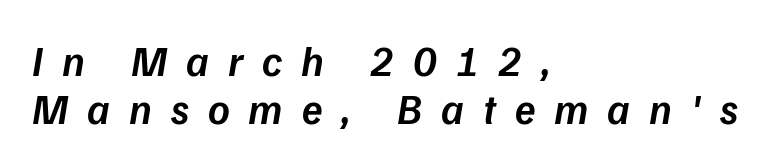
{"italic": "yes", "lean": "right", "slant_degrees": 9, "bold": "semi", "weight": "semibold", "width": "normal", "stroke_contrast": "low", "x_height": "medium", "monospaced": "no", "underline": "no", "align": "left", "line_spacing": "tight", "line_spacing_ratio": 1.15, "letter_spacing": "wide", "letter_spacing_em": 0.45, "glyph_px": 42}
